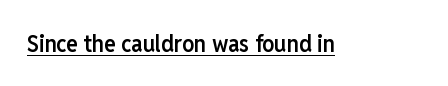
Q: Is the text bold? A: Semi-bold.
Q: Is the text italic (slanted)? A: No, it is upright.
Q: Is the text underlined? A: Yes.
Q: Is the spacing between letters normal or unusually wide? A: Normal.
